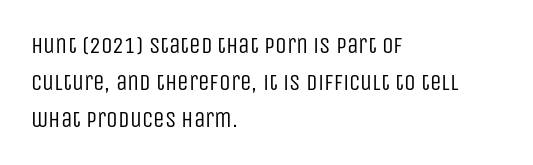
The image shows 23 px text type, upright; set left-aligned, normal line spacing (1.6x), normal letter spacing, not underlined.
